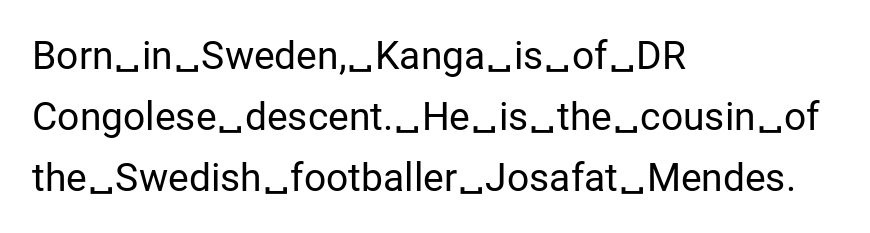
Q: Is the text bold? A: No.
Q: Is the text italic (slanted)? A: No, it is upright.
Q: Is the typeface a serif or a sans-serif typeface? A: Sans-serif.
Q: Is the text underlined? A: No.
Q: How is the paragraph aligned? A: Left-aligned.
Q: Is the spacing between letters normal or unusually wide? A: Normal.
Q: Is the spacing between lines tight, normal or loose? A: Normal.
Q: Width (condensed, normal, or wide)? A: Normal.
Q: Stroke contrast? A: Low.
Q: x-height? A: Medium.
Q: Monospaced? A: No.
